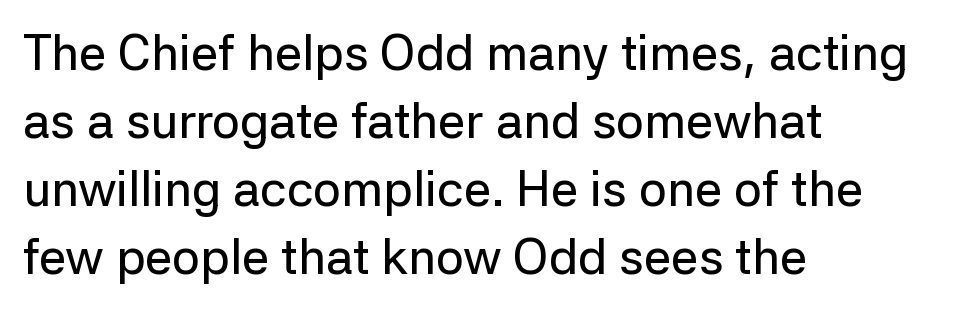
Q: Is the text italic (slanted)? A: No, it is upright.
Q: Is the typeface a serif or a sans-serif typeface? A: Sans-serif.
Q: Is the text underlined? A: No.
Q: How is the paragraph aligned? A: Left-aligned.
Q: Is the spacing between letters normal or unusually wide? A: Normal.
Q: Is the spacing between lines tight, normal or loose? A: Normal.
Q: Width (condensed, normal, or wide)? A: Normal.
Q: Stroke contrast? A: Low.
Q: x-height? A: Medium.
Q: Monospaced? A: No.
